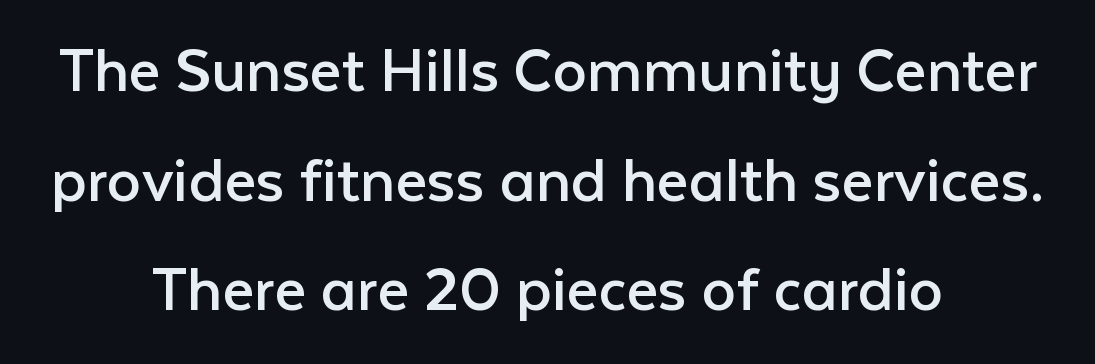
The image shows 69 px regular-weight sans-serif type, upright; set centered, normal line spacing (1.59x), normal letter spacing, not underlined; low stroke contrast and a medium x-height.
